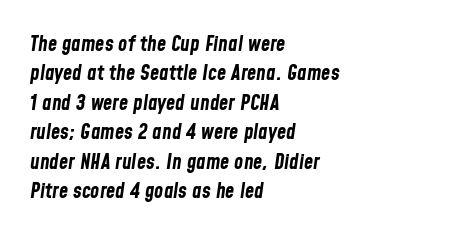
The compositor pushed each line to the left boundary. These words are printed bold, with thick strokes throughout. The lines sit at an ordinary, default distance from one another. A typesetter would mark this as italic. Descenders hang freely into open space. The horizontal fit of the characters is conventional and even.
